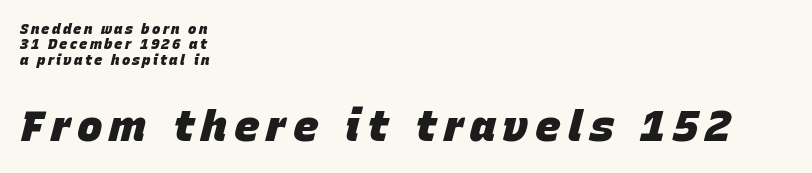
{"italic": "yes", "lean": "right", "slant_degrees": 15, "bold": "yes", "weight": "heavy", "width": "normal", "stroke_contrast": "low", "x_height": "large", "monospaced": "no", "underline": "no", "align": "left", "line_spacing": "tight", "line_spacing_ratio": 1.09, "larger_block": "second", "size_ratio": 3.07, "glyph_px": 43}
